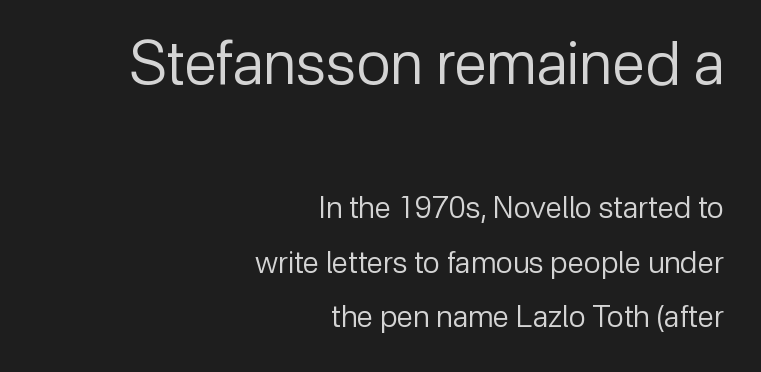
{"serif": "no", "italic": "no", "bold": "no", "weight": "regular", "width": "normal", "stroke_contrast": "low", "x_height": "medium", "monospaced": "no", "underline": "no", "align": "right", "line_spacing_ratio": 1.82, "letter_spacing": "normal", "letter_spacing_em": 0.0, "larger_block": "first", "size_ratio": 2.0, "glyph_px": 60}
